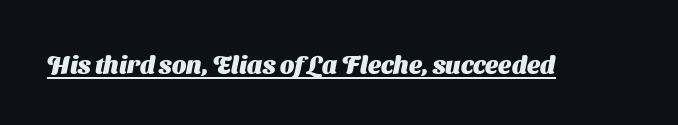
{"bold": "yes", "underline": "yes", "letter_spacing": "normal", "letter_spacing_em": 0.0, "glyph_px": 25}
